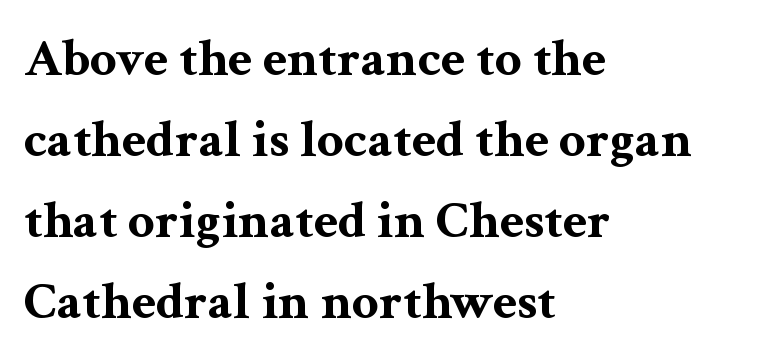
The image shows 53 px bold, wide serif type, upright; set left-aligned, normal line spacing (1.53x), normal letter spacing, not underlined; medium stroke contrast and a medium x-height.
